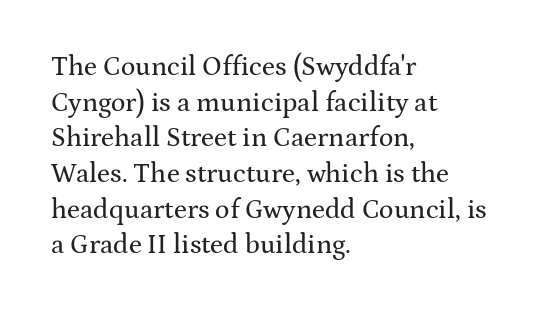
Line spacing here is normal. In terms of posture, this sample is upright. A bare baseline throughout the passage. Does the copy run flush right? No — it runs flush left. You could call the tracking neutral — neither tight nor loose.
